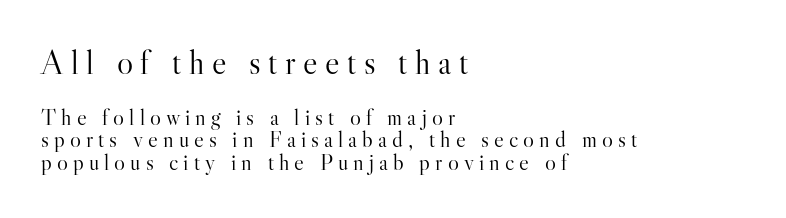
The horizontal fit of the characters is loose and conspicuously gappy. The face used here appears at its bigger size in the upper chunk. The paragraph shown leans on its left margin. Nope, not italic — everything's standing straight. Character widths vary here, with narrow letters taking less room than wide ones.
